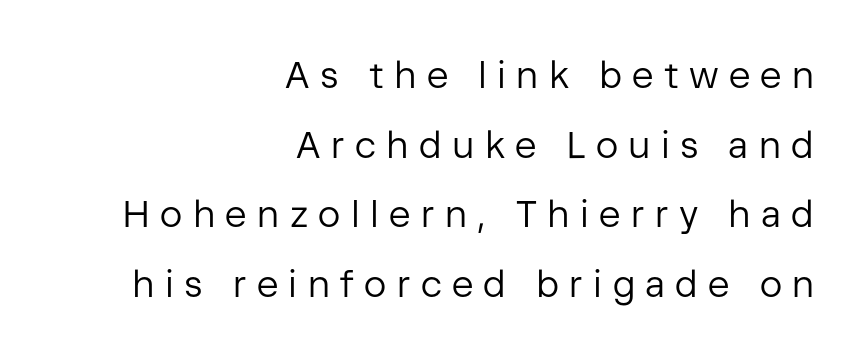
Q: Is the text bold? A: No.
Q: Is the text italic (slanted)? A: No, it is upright.
Q: Is the typeface a serif or a sans-serif typeface? A: Sans-serif.
Q: Is the text underlined? A: No.
Q: How is the paragraph aligned? A: Right-aligned.
Q: Is the spacing between letters normal or unusually wide? A: Unusually wide.
Q: Width (condensed, normal, or wide)? A: Normal.
Q: Stroke contrast? A: Low.
Q: x-height? A: Medium.
Q: Monospaced? A: No.
